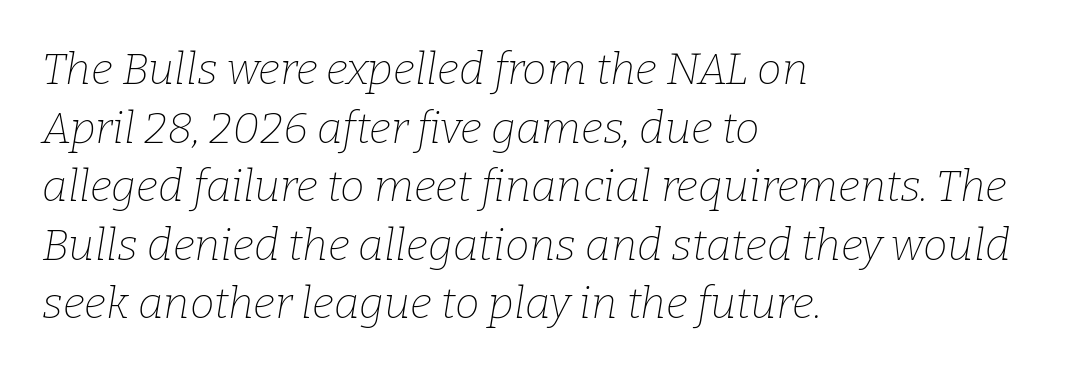
{"serif": "yes", "italic": "yes", "lean": "right", "slant_degrees": 9, "bold": "no", "weight": "thin", "width": "normal", "stroke_contrast": "low", "x_height": "medium", "monospaced": "no", "underline": "no", "align": "left", "line_spacing": "normal", "line_spacing_ratio": 1.33, "letter_spacing": "normal", "letter_spacing_em": 0.0, "glyph_px": 44}
